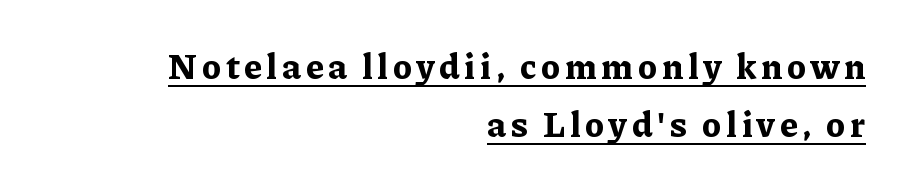
The image shows 36 px bold serif type, upright; set right-aligned, normal line spacing (1.61x), underlined; low stroke contrast and a medium x-height.
